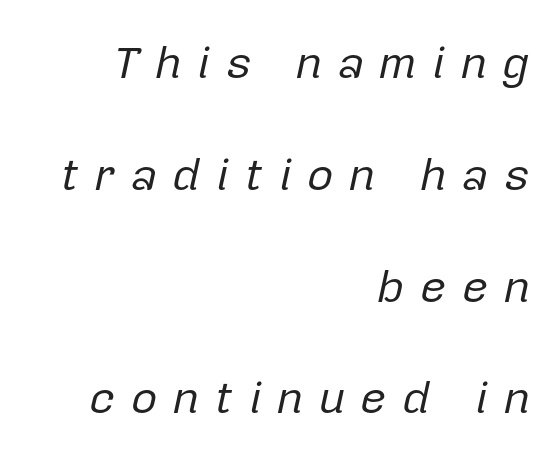
{"italic": "yes", "lean": "right", "slant_degrees": 12, "bold": "no", "weight": "regular", "width": "normal", "stroke_contrast": "low", "x_height": "medium", "monospaced": "no", "underline": "no", "align": "right", "line_spacing": "loose", "line_spacing_ratio": 2.43, "letter_spacing": "wide", "letter_spacing_em": 0.33, "glyph_px": 46}
